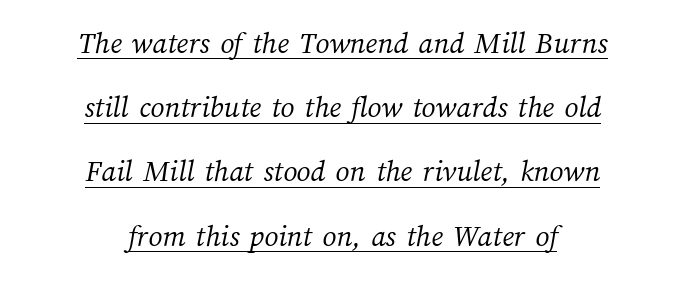
Think of a printed novel: that variable character pitch is what you see here. The specimen includes a rule beneath the text block's lines. The passage shown stacks its lines with a broad gap. Is the stroke heavy? The answer is a plain regular-or-lighter.
